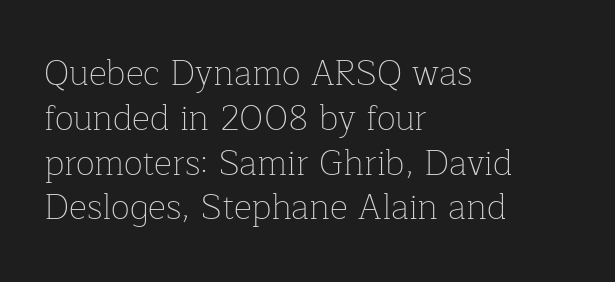
This reads as an unemphasized weight, regular at the heaviest. The face used here is proportionally spaced, like ordinary book or web type. The tracking reads as untouched default to a designer's eye. Beneath every word, the page is bare.
